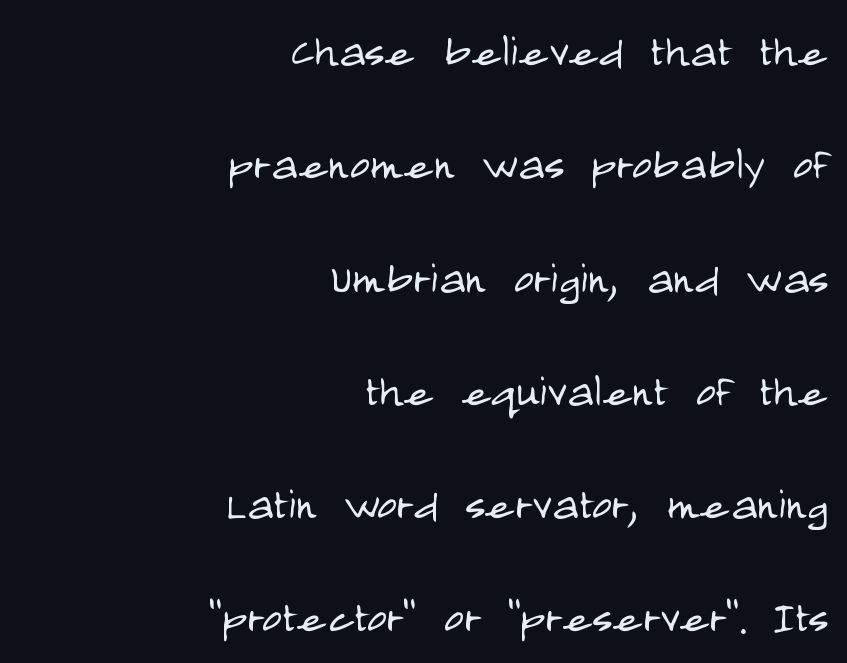
Q: Is the text bold? A: No.
Q: Is the text italic (slanted)? A: No, it is upright.
Q: Is the typeface a serif or a sans-serif typeface? A: Sans-serif.
Q: Is the text underlined? A: No.
Q: How is the paragraph aligned? A: Right-aligned.
Q: Is the spacing between letters normal or unusually wide? A: Normal.
Q: Is the spacing between lines tight, normal or loose? A: Loose.
Q: Width (condensed, normal, or wide)? A: Condensed.
Q: Stroke contrast? A: Low.
Q: x-height? A: Large.
Q: Monospaced? A: No.
